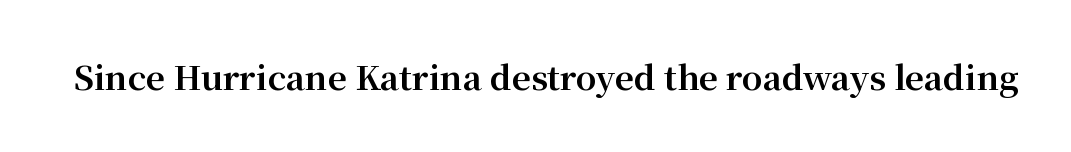
Q: Is the text bold? A: Yes.
Q: Is the text italic (slanted)? A: No, it is upright.
Q: Is the typeface a serif or a sans-serif typeface? A: Serif.
Q: Is the text underlined? A: No.
Q: Is the spacing between letters normal or unusually wide? A: Normal.
Q: Width (condensed, normal, or wide)? A: Normal.
Q: Stroke contrast? A: Medium.
Q: x-height? A: Medium.
Q: Monospaced? A: No.
